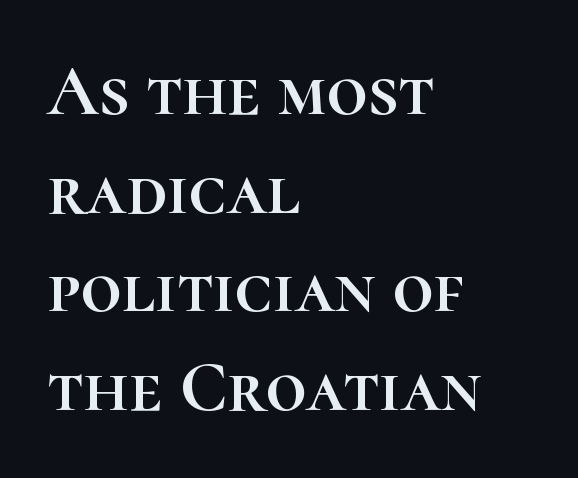
In CSS terms this would be text-align: left. Honestly, there is no underline to notice here at all. The specimen reads as upright at a glance. Between one letter and the next there's only the usual sliver of space. Quick note: interline space is typical. Varying glyph widths throughout — classic text-font behaviour.
